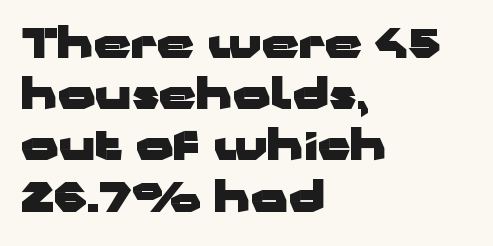
Q: Is the text bold? A: Yes.
Q: Is the text italic (slanted)? A: No, it is upright.
Q: Is the typeface a serif or a sans-serif typeface? A: Sans-serif.
Q: Is the text underlined? A: No.
Q: How is the paragraph aligned? A: Left-aligned.
Q: Is the spacing between letters normal or unusually wide? A: Normal.
Q: Is the spacing between lines tight, normal or loose? A: Normal.
Q: Width (condensed, normal, or wide)? A: Wide.
Q: Stroke contrast? A: Low.
Q: x-height? A: Medium.
Q: Monospaced? A: No.
